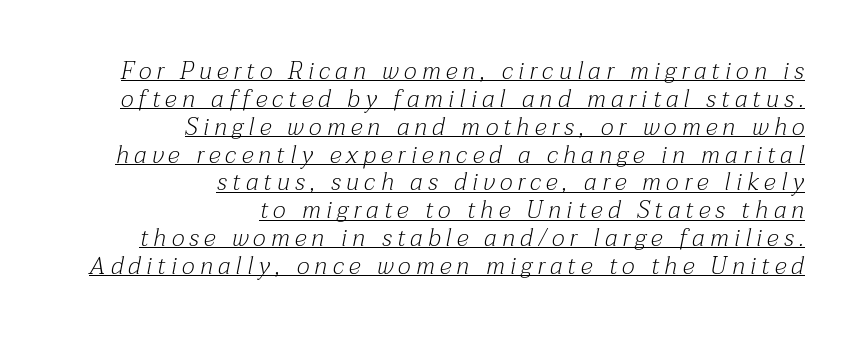
Q: Is the text bold? A: No.
Q: Is the text italic (slanted)? A: Yes, it leans right by about 12 degrees.
Q: Is the text underlined? A: Yes.
Q: How is the paragraph aligned? A: Right-aligned.
Q: Is the spacing between letters normal or unusually wide? A: Unusually wide.
